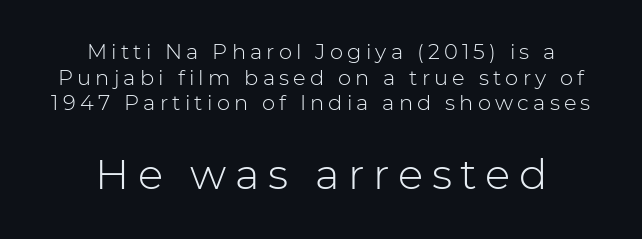
Where is the straight margin? There isn't one; the lines are centered. Do the characters align in a grid? No, the font is proportional. Stroke mass is kept to a normal reading level or below. The horizontal fit of the characters is loose and conspicuously gappy. The letters stand upright; this is a roman face.
